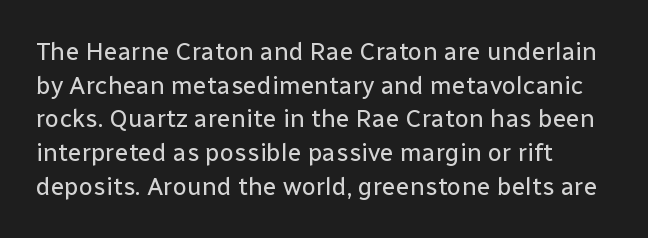
The image shows 25 px text type, upright; set left-aligned, normal line spacing (1.35x), normal letter spacing, not underlined.
